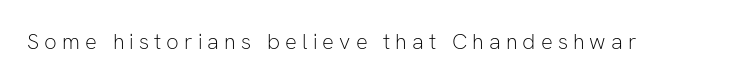
Q: Is the text bold? A: No.
Q: Is the text italic (slanted)? A: No, it is upright.
Q: Is the text underlined? A: No.
Q: Is the spacing between letters normal or unusually wide? A: Unusually wide.
